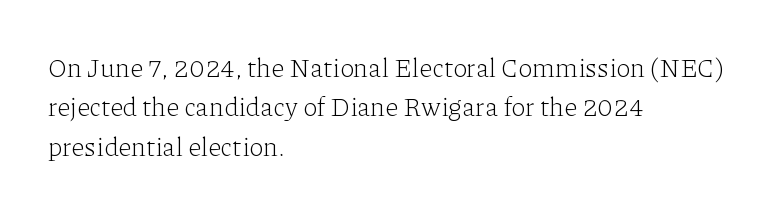
{"italic": "no", "bold": "no", "underline": "no", "align": "left", "line_spacing": "normal", "line_spacing_ratio": 1.51, "letter_spacing": "normal", "letter_spacing_em": 0.0, "glyph_px": 26}
